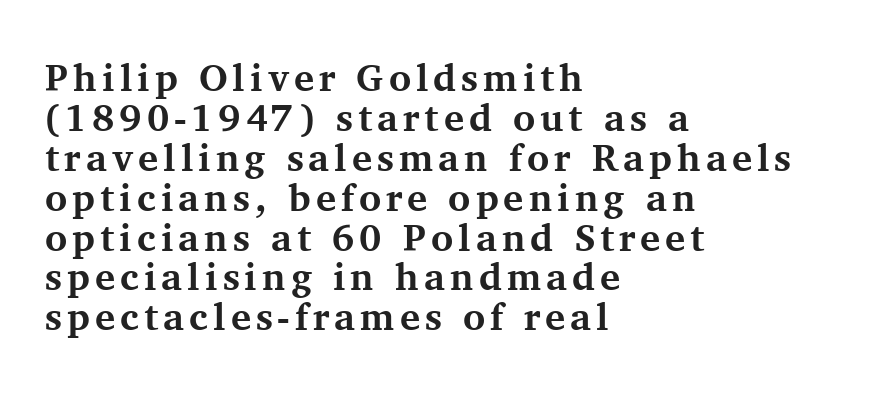
The image shows 38 px bold serif type, upright; set left-aligned, tight line spacing (1.05x), not underlined; medium stroke contrast and a medium x-height.
